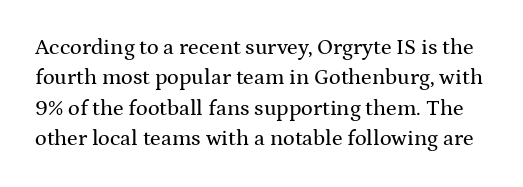
Q: Is the text italic (slanted)? A: No, it is upright.
Q: Is the text underlined? A: No.
Q: Is the spacing between letters normal or unusually wide? A: Normal.
Q: Is the spacing between lines tight, normal or loose? A: Normal.
